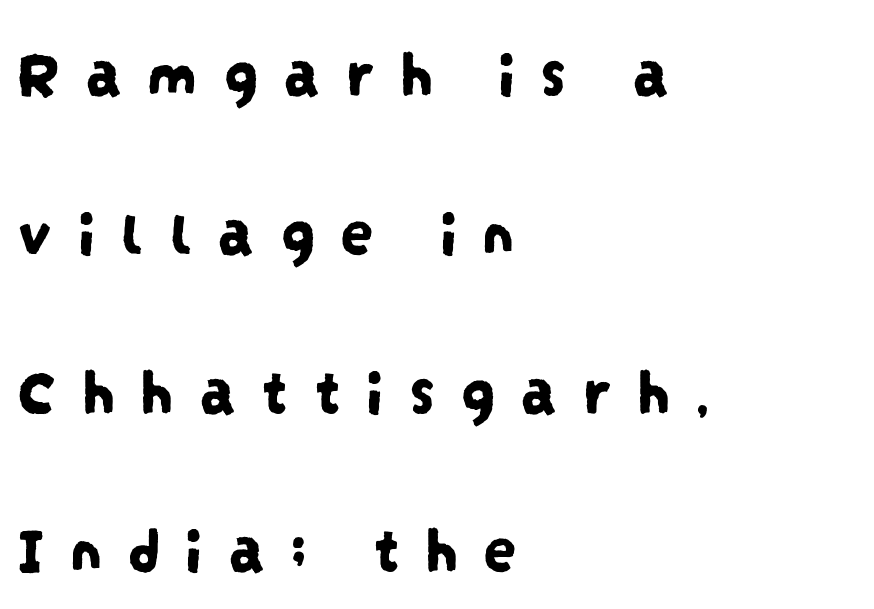
In terms of letterspacing, this is a distinctly airy, spread setting. The rag falls on the right side of this text block. How would I describe the line gaps? Wide and relaxed. Unmarked baselines from the first word to the last.
